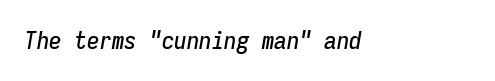
The image shows 25 px text type, italic (leaning right); set normal letter spacing, not underlined.
